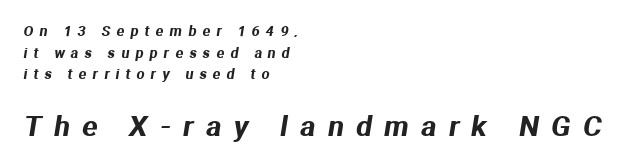
{"serif": "no", "width": "normal", "stroke_contrast": "medium", "x_height": "medium", "monospaced": "no", "underline": "no", "align": "left", "line_spacing": "normal", "line_spacing_ratio": 1.54, "letter_spacing": "wide", "letter_spacing_em": 0.45, "larger_block": "second", "size_ratio": 2.0, "glyph_px": 28}
